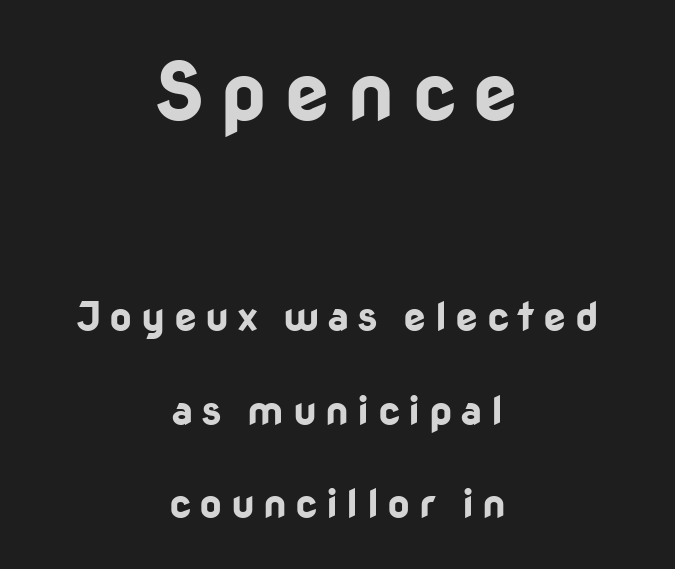
These lines have a slow, spaced-out rhythm from letter to letter. Of the two passages, the one on top uses the larger point size. Lines of text with bare space underneath. Typesetter's note: full bold, strokes at maximum text heaviness. Leftover space on each line is divided equally before and after the words. These lines were composed using upright roman letters.
